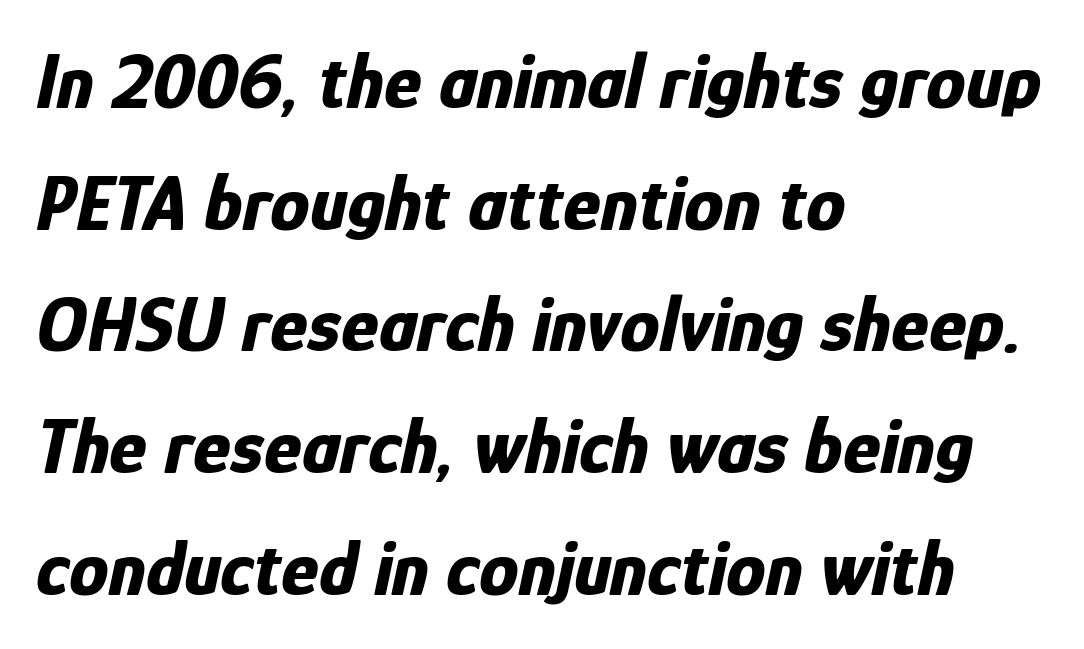
{"italic": "yes", "lean": "right", "slant_degrees": 12, "bold": "yes", "weight": "bold", "width": "condensed", "stroke_contrast": "low", "x_height": "medium", "monospaced": "no", "underline": "no", "align": "left", "line_spacing": "normal", "line_spacing_ratio": 1.54, "letter_spacing": "normal", "letter_spacing_em": 0.0, "glyph_px": 79}
